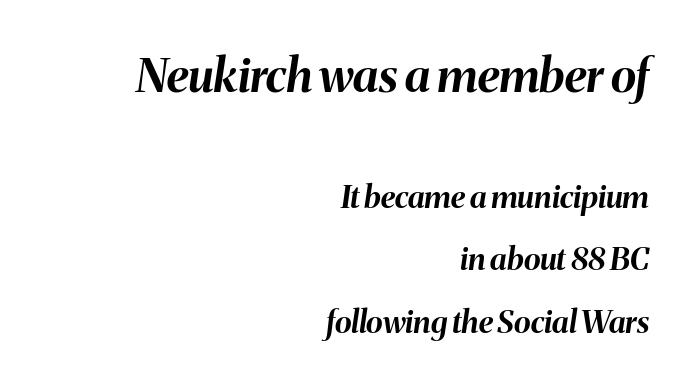
{"italic": "yes", "lean": "right", "slant_degrees": 8, "bold": "yes", "weight": "bold", "width": "normal", "stroke_contrast": "medium", "x_height": "medium", "monospaced": "no", "underline": "no", "align": "right", "line_spacing": "loose", "line_spacing_ratio": 2.01, "letter_spacing": "normal", "letter_spacing_em": 0.0, "larger_block": "first", "size_ratio": 1.52, "glyph_px": 47}
